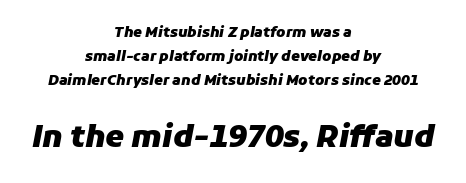
{"italic": "yes", "lean": "right", "slant_degrees": 11, "bold": "yes", "weight": "heavy", "width": "normal", "stroke_contrast": "low", "x_height": "medium", "monospaced": "no", "underline": "no", "align": "center", "line_spacing_ratio": 1.71, "letter_spacing": "normal", "letter_spacing_em": 0.0, "larger_block": "second", "size_ratio": 2.14, "glyph_px": 30}
